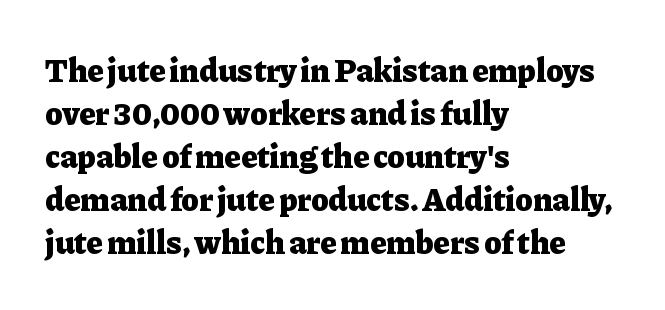
This sample has the flowing, uneven cadence of proportional lettering. It's the straight-up-and-down kind of type. What's the leading like? Ordinary, nothing unusual. The face used here is seriffed, in the tradition of book romans.
